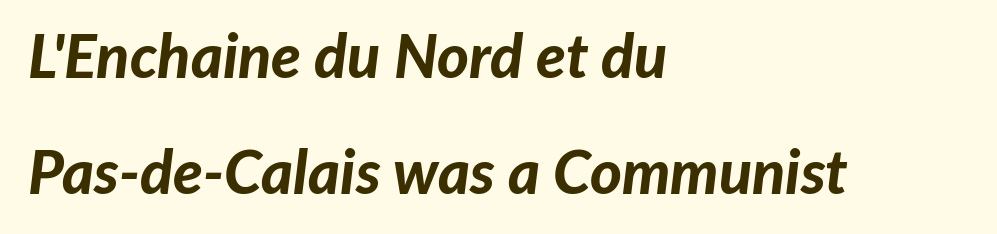
{"italic": "yes", "lean": "right", "slant_degrees": 7, "bold": "yes", "weight": "bold", "width": "normal", "stroke_contrast": "low", "x_height": "medium", "monospaced": "no", "underline": "no", "align": "left", "line_spacing": "loose", "line_spacing_ratio": 1.9, "letter_spacing": "normal", "letter_spacing_em": 0.0, "glyph_px": 61}
